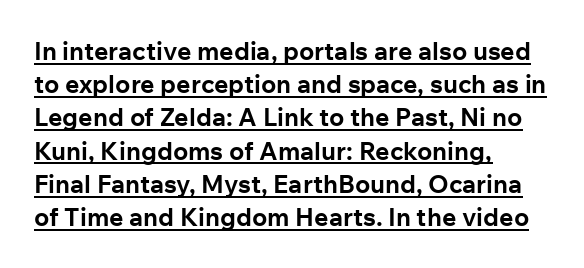
Q: Is the text bold? A: Yes.
Q: Is the text italic (slanted)? A: No, it is upright.
Q: Is the text underlined? A: Yes.
Q: How is the paragraph aligned? A: Left-aligned.
Q: Is the spacing between letters normal or unusually wide? A: Normal.
Q: Is the spacing between lines tight, normal or loose? A: Normal.
